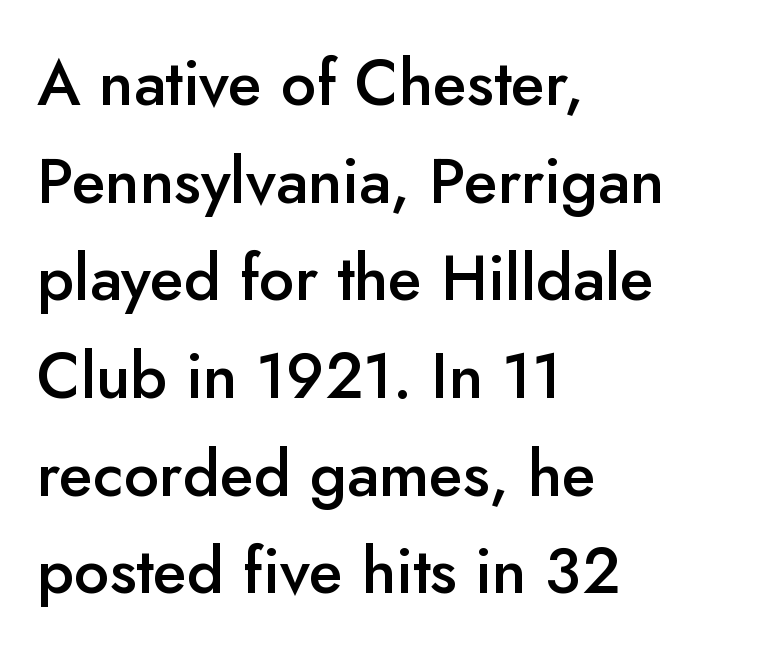
{"serif": "no", "italic": "no", "bold": "semi", "weight": "semibold", "width": "normal", "stroke_contrast": "low", "x_height": "small", "monospaced": "no", "underline": "no", "align": "left", "line_spacing": "normal", "line_spacing_ratio": 1.55, "letter_spacing": "normal", "letter_spacing_em": 0.0, "glyph_px": 63}
